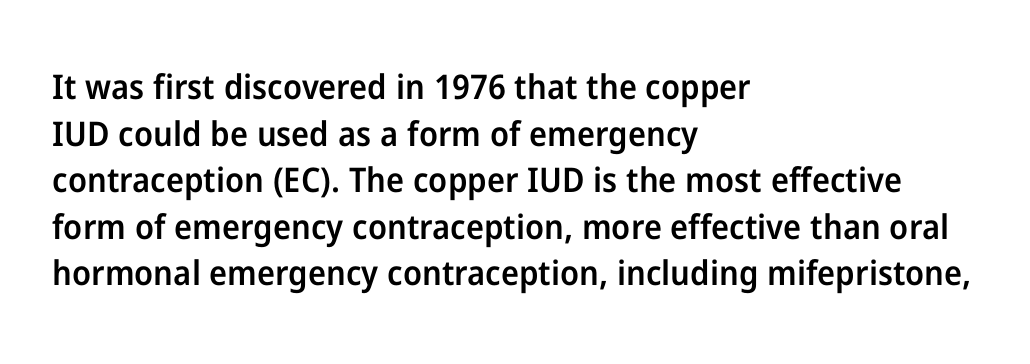
{"serif": "no", "italic": "no", "bold": "semi", "weight": "semibold", "width": "normal", "stroke_contrast": "low", "x_height": "medium", "monospaced": "no", "underline": "no", "align": "left", "line_spacing": "normal", "line_spacing_ratio": 1.37, "letter_spacing": "normal", "letter_spacing_em": 0.0, "glyph_px": 34}
